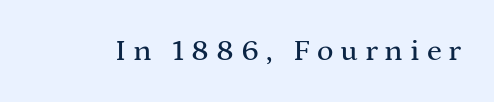
Style check: upright. The space directly below the letters is spotless. You could not count columns in this text — the font is proportionally spaced. Does extra space separate the letters? Yes, quite a lot of it. The typeface chosen for these lines features serifs.
